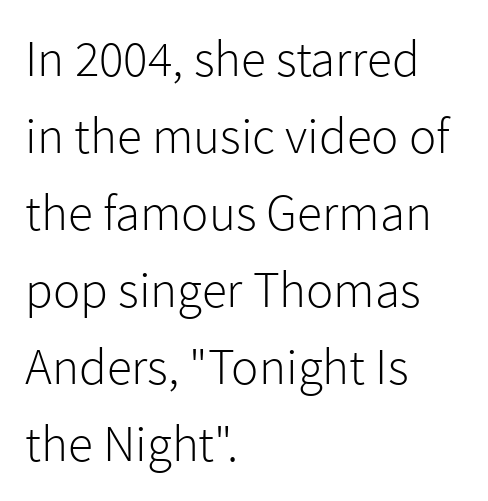
Q: Is the text bold? A: No.
Q: Is the text italic (slanted)? A: No, it is upright.
Q: Is the typeface a serif or a sans-serif typeface? A: Sans-serif.
Q: Is the text underlined? A: No.
Q: How is the paragraph aligned? A: Left-aligned.
Q: Is the spacing between letters normal or unusually wide? A: Normal.
Q: Is the spacing between lines tight, normal or loose? A: Normal.
Q: Width (condensed, normal, or wide)? A: Normal.
Q: x-height? A: Medium.
Q: Monospaced? A: No.
